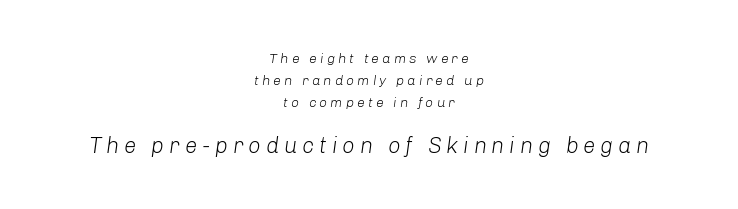
{"italic": "yes", "lean": "right", "slant_degrees": 8, "bold": "no", "underline": "no", "align": "center", "line_spacing": "normal", "line_spacing_ratio": 1.56, "letter_spacing": "wide", "letter_spacing_em": 0.22, "larger_block": "second", "size_ratio": 1.57, "glyph_px": 22}
